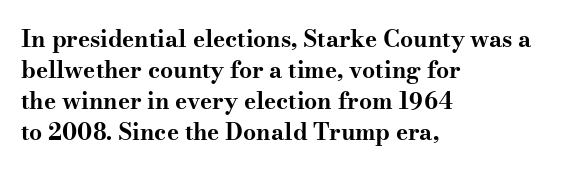
The image shows 23 px bold type, upright; set left-aligned, normal line spacing (1.35x), normal letter spacing, not underlined.
